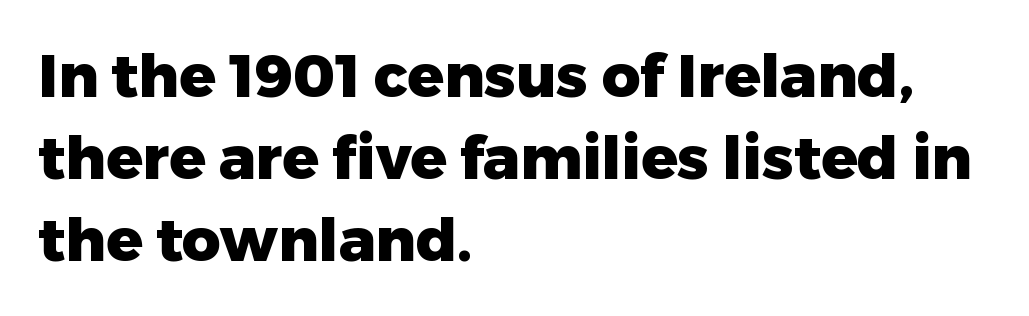
{"serif": "no", "italic": "no", "bold": "yes", "weight": "heavy", "width": "normal", "stroke_contrast": "low", "x_height": "medium", "monospaced": "no", "underline": "no", "align": "left", "line_spacing": "normal", "line_spacing_ratio": 1.37, "letter_spacing": "normal", "letter_spacing_em": 0.0, "glyph_px": 60}
